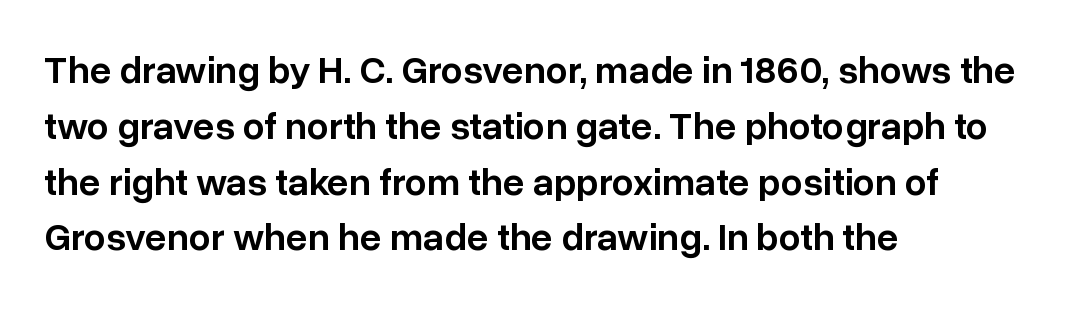
The image shows 39 px semibold sans-serif type, upright; set left-aligned, normal line spacing (1.43x), normal letter spacing, not underlined; low stroke contrast and a medium x-height.
